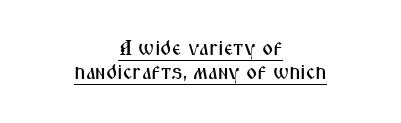
Teacher's note: observe the equal gaps on both sides — that is centered alignment. Underlining? Definitely there. Ordinary non-slanted type is in use. These lines keep a tight, regular rhythm from letter to letter.
